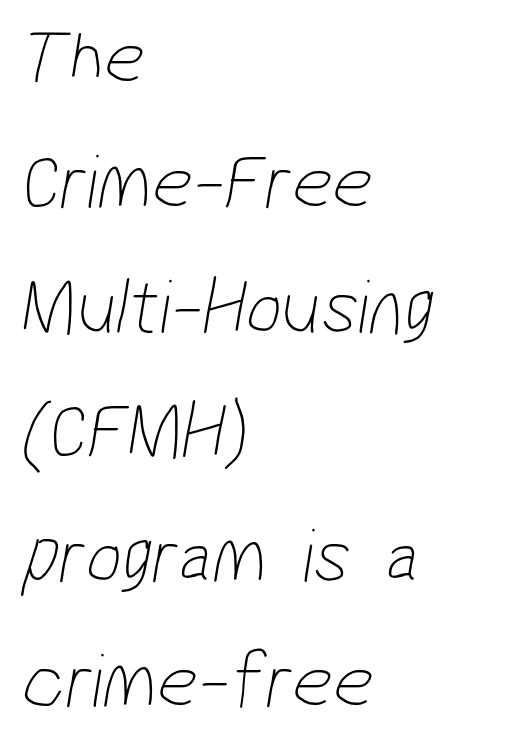
The image shows 79 px thin, condensed sans-serif type; set left-aligned, normal line spacing (1.58x), normal letter spacing, not underlined; low stroke contrast and a medium x-height.
